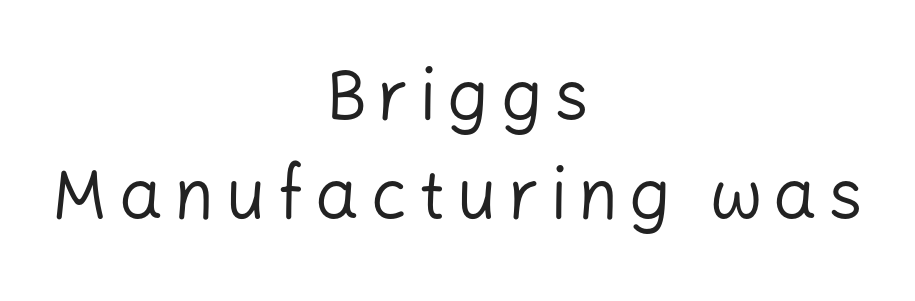
The image shows 69 px regular-weight sans-serif type, upright; set centered, normal line spacing (1.43x), not underlined; low stroke contrast and a medium x-height.
